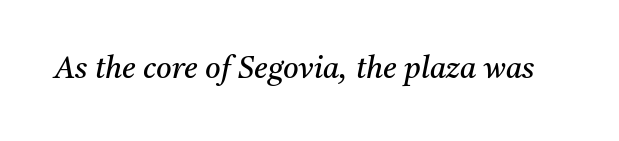
{"serif": "yes", "italic": "yes", "lean": "right", "slant_degrees": 11, "bold": "no", "weight": "regular", "width": "normal", "stroke_contrast": "medium", "x_height": "medium", "monospaced": "no", "underline": "no", "letter_spacing": "normal", "letter_spacing_em": 0.0, "glyph_px": 30}
